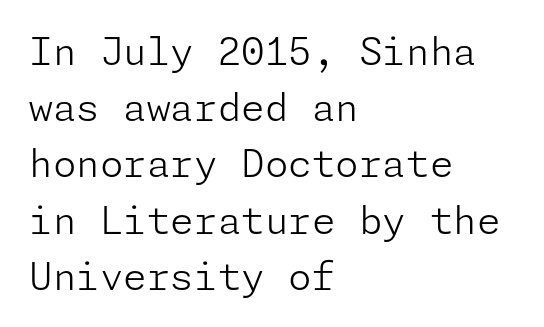
{"serif": "no", "italic": "no", "bold": "no", "weight": "light", "width": "normal", "stroke_contrast": "low", "x_height": "medium", "underline": "no", "align": "left", "line_spacing": "normal", "line_spacing_ratio": 1.48, "letter_spacing": "normal", "letter_spacing_em": 0.0, "glyph_px": 38}
